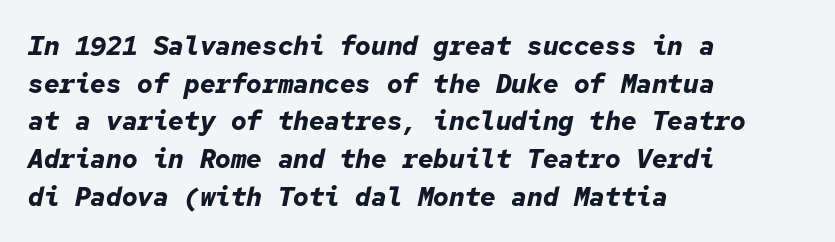
The image shows 26 px bold type, italic (leaning right); set left-aligned, normal line spacing (1.45x), normal letter spacing, not underlined.
